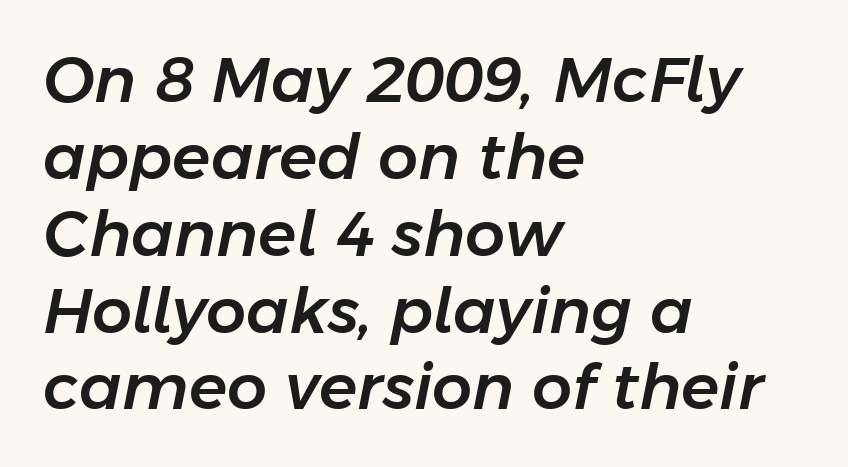
Q: Is the text italic (slanted)? A: Yes, it leans right by about 11 degrees.
Q: Is the text underlined? A: No.
Q: How is the paragraph aligned? A: Left-aligned.
Q: Is the spacing between letters normal or unusually wide? A: Normal.
Q: Width (condensed, normal, or wide)? A: Normal.
Q: Stroke contrast? A: Low.
Q: x-height? A: Medium.
Q: Monospaced? A: No.
